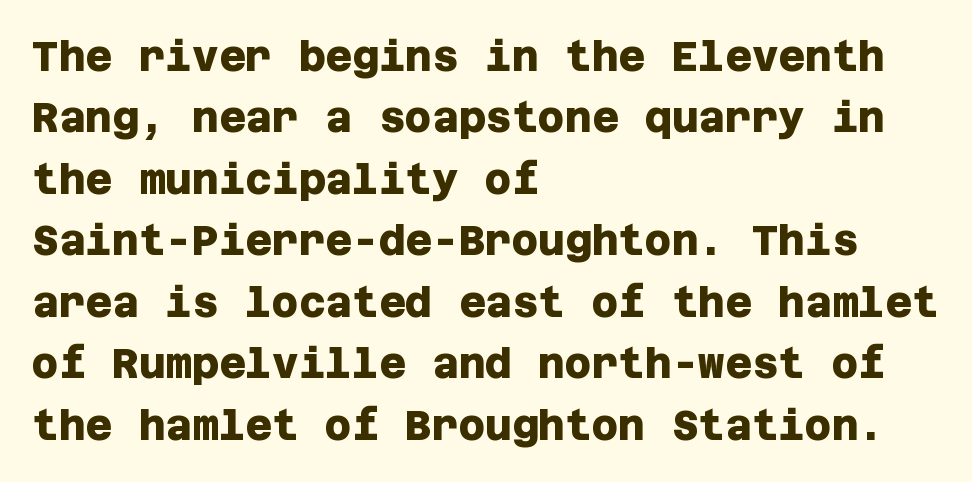
Q: Is the text bold? A: Yes.
Q: Is the typeface a serif or a sans-serif typeface? A: Sans-serif.
Q: Is the text underlined? A: No.
Q: How is the paragraph aligned? A: Left-aligned.
Q: Is the spacing between letters normal or unusually wide? A: Normal.
Q: Is the spacing between lines tight, normal or loose? A: Normal.
Q: Width (condensed, normal, or wide)? A: Normal.
Q: Stroke contrast? A: Low.
Q: x-height? A: Large.
